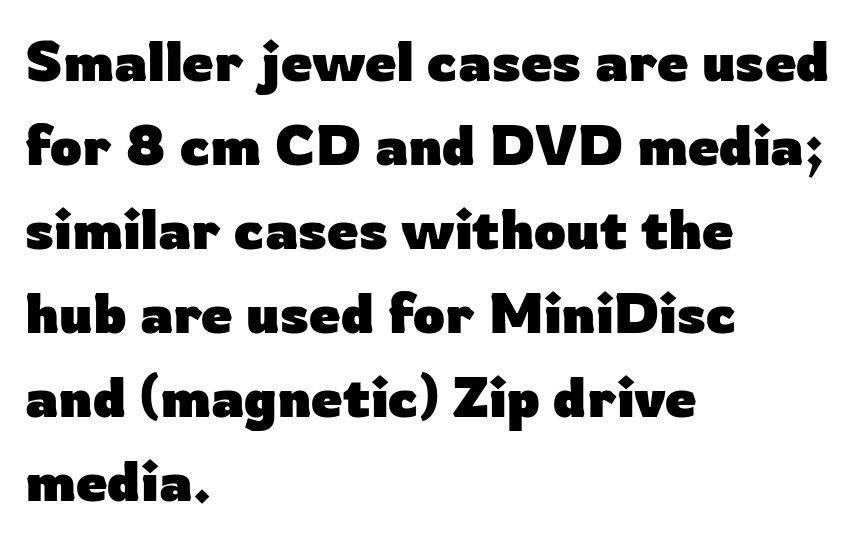
Q: Is the text bold? A: Yes.
Q: Is the text italic (slanted)? A: No, it is upright.
Q: Is the typeface a serif or a sans-serif typeface? A: Sans-serif.
Q: Is the text underlined? A: No.
Q: How is the paragraph aligned? A: Left-aligned.
Q: Is the spacing between letters normal or unusually wide? A: Normal.
Q: Is the spacing between lines tight, normal or loose? A: Normal.
Q: Width (condensed, normal, or wide)? A: Normal.
Q: Stroke contrast? A: Low.
Q: x-height? A: Medium.
Q: Monospaced? A: No.
